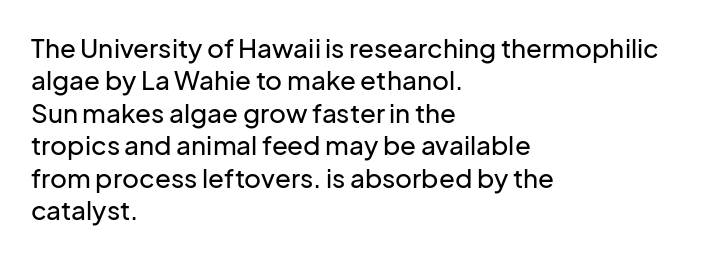
Q: Is the text italic (slanted)? A: No, it is upright.
Q: Is the text underlined? A: No.
Q: How is the paragraph aligned? A: Left-aligned.
Q: Is the spacing between letters normal or unusually wide? A: Normal.
Q: Is the spacing between lines tight, normal or loose? A: Normal.
